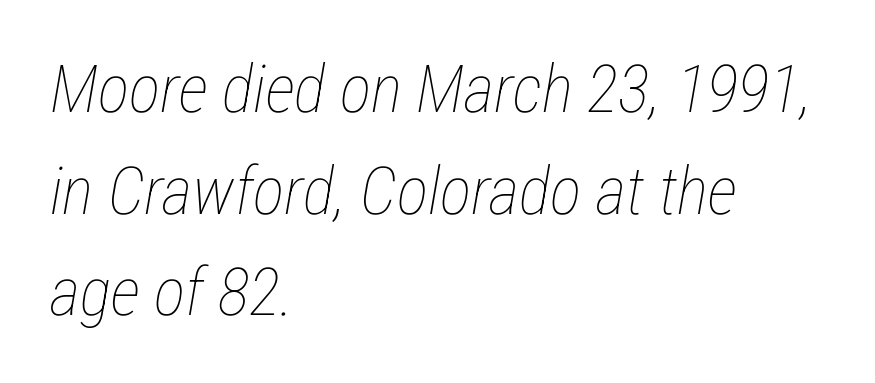
The rendering uses natural spacing where letterforms have individual widths. The space between consecutive lines is moderate. The characters are drawn with everyday or finer stroke widths. Tracking here is standard; glyphs follow each other at the usual distance. Reading down the block, your eye returns to a fixed left position each line. Looking at the ascenders, they clearly lean.
